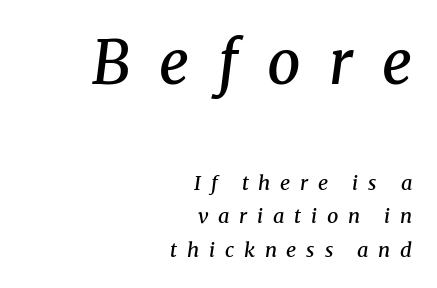
Q: Is the text bold? A: Semi-bold.
Q: Is the text italic (slanted)? A: Yes, it leans right by about 8 degrees.
Q: Is the typeface a serif or a sans-serif typeface? A: Serif.
Q: Is the text underlined? A: No.
Q: How is the paragraph aligned? A: Right-aligned.
Q: Is the spacing between letters normal or unusually wide? A: Unusually wide.
Q: Is the spacing between lines tight, normal or loose? A: Normal.
Q: Which block of text is set in a larger size, the first (top) or the second (bottom)? A: The first (top) one.
Q: Width (condensed, normal, or wide)? A: Normal.
Q: Stroke contrast? A: Medium.
Q: x-height? A: Medium.
Q: Monospaced? A: No.
